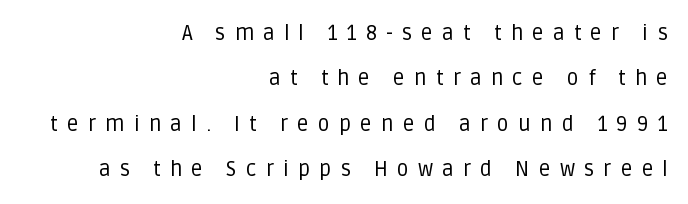
In terms of letterspacing, this is a distinctly airy, spread setting. Ordinary non-slanted type is in use. Nothing heavy about these letters — not bold at all. The space beneath each line is pristine and unruled.
